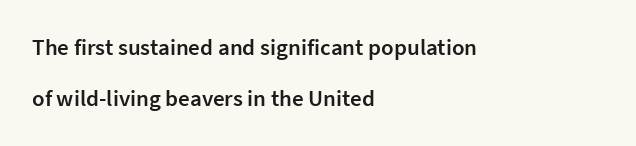
The image shows 23 px text type, upright; set left-aligned, loose line spacing (2.23x), normal letter spacing, not underlined.
